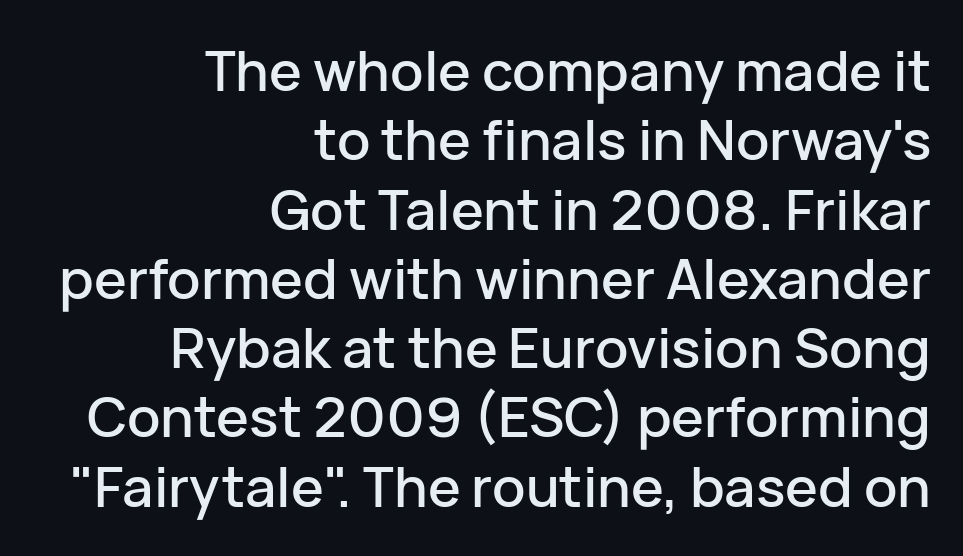
The image shows 55 px sans-serif type, upright; set right-aligned, normal line spacing (1.26x), normal letter spacing, not underlined; low stroke contrast and a medium x-height.
